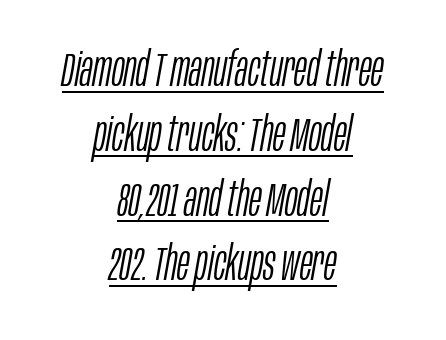
The image shows 48 px light, condensed type, italic (leaning right); set centered, normal line spacing (1.35x), normal letter spacing, underlined; low stroke contrast and a large x-height.
